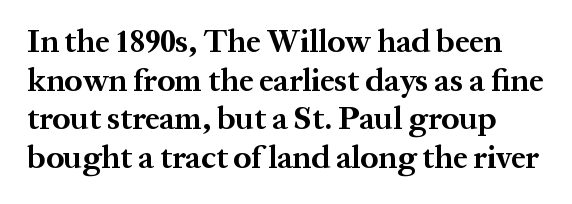
The image shows 32 px bold serif type, upright; set line spacing 1.21x, normal letter spacing, not underlined; medium stroke contrast and a medium x-height.
